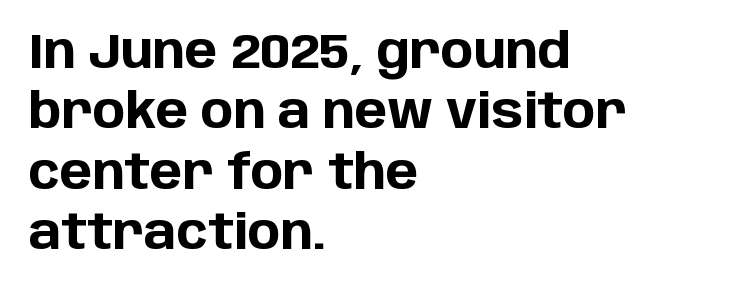
The image shows 49 px bold sans-serif type, upright; set left-aligned, line spacing 1.23x, normal letter spacing, not underlined; low stroke contrast and a large x-height.
